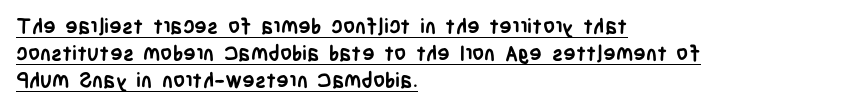
In CSS terms this would be text-align: left. These characters rest on top of a visible drawn line. Vertical spacing — default. Italic: no, the glyphs are upright roman. This is heavy type, rendered in bold. The rendering keeps characters at their native spacing.
